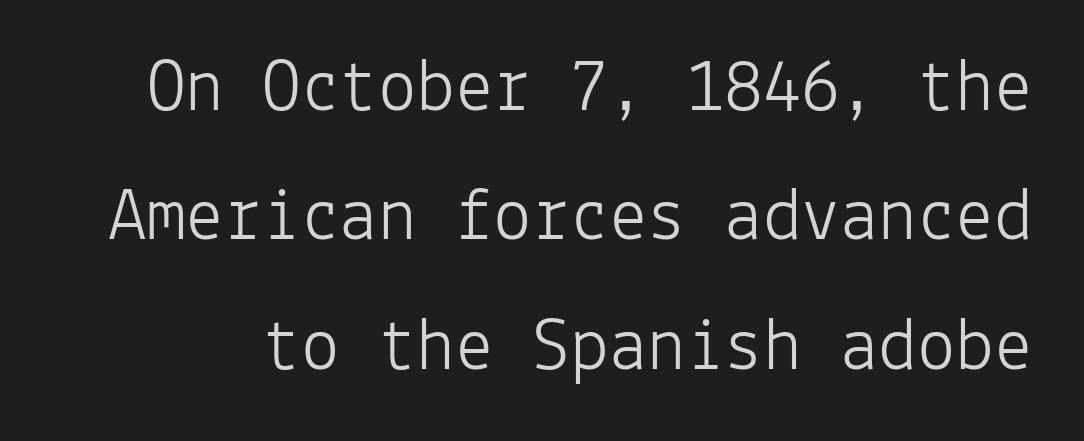
{"serif": "no", "italic": "no", "bold": "no", "weight": "light", "width": "normal", "stroke_contrast": "low", "x_height": "medium", "monospaced": "yes", "underline": "no", "line_spacing": "normal", "line_spacing_ratio": 1.68, "letter_spacing": "normal", "letter_spacing_em": 0.0, "glyph_px": 77}
